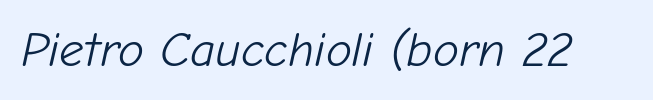
{"italic": "yes", "lean": "right", "slant_degrees": 12, "bold": "no", "weight": "light", "width": "normal", "stroke_contrast": "low", "x_height": "medium", "monospaced": "no", "underline": "no", "letter_spacing": "normal", "letter_spacing_em": 0.0, "glyph_px": 49}
